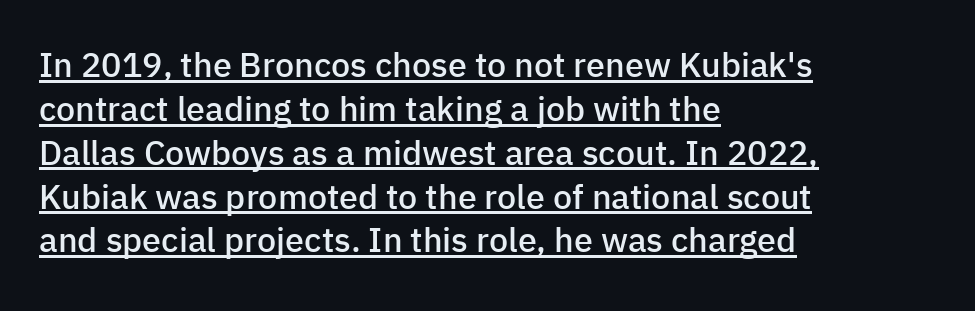
Q: Is the text bold? A: Semi-bold.
Q: Is the text italic (slanted)? A: No, it is upright.
Q: Is the typeface a serif or a sans-serif typeface? A: Sans-serif.
Q: Is the text underlined? A: Yes.
Q: How is the paragraph aligned? A: Left-aligned.
Q: Is the spacing between letters normal or unusually wide? A: Normal.
Q: Is the spacing between lines tight, normal or loose? A: Normal.
Q: Width (condensed, normal, or wide)? A: Normal.
Q: Stroke contrast? A: Low.
Q: x-height? A: Medium.
Q: Monospaced? A: No.
